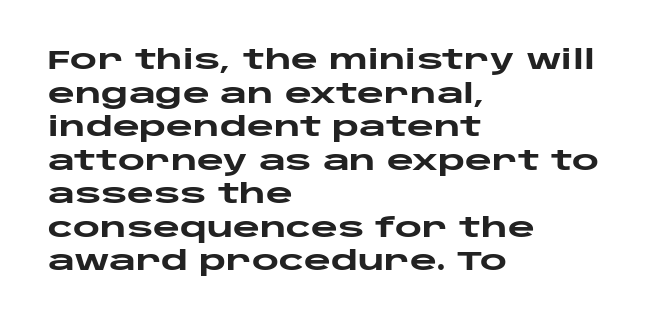
Regarding leading, the lines here are spaced in the standard way. Nothing unusual about the tracking: characters are spaced as the font intends. Clear beneath every line of the passage. The compositor pushed each line to the left boundary. Ascenders rise straight up at ninety degrees. The font is running at its bold setting.
